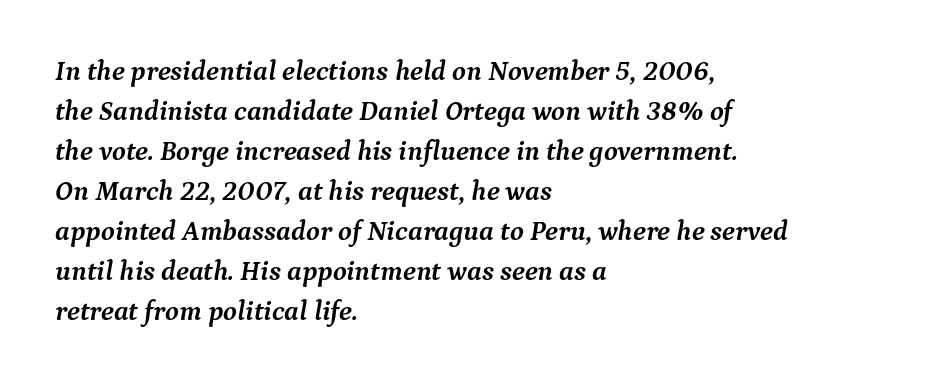
Q: Is the text bold? A: Yes.
Q: Is the text italic (slanted)? A: Yes, it leans right by about 9 degrees.
Q: Is the typeface a serif or a sans-serif typeface? A: Serif.
Q: Is the text underlined? A: No.
Q: How is the paragraph aligned? A: Left-aligned.
Q: Is the spacing between letters normal or unusually wide? A: Normal.
Q: Is the spacing between lines tight, normal or loose? A: Normal.
Q: Width (condensed, normal, or wide)? A: Normal.
Q: Stroke contrast? A: Medium.
Q: x-height? A: Medium.
Q: Monospaced? A: No.
